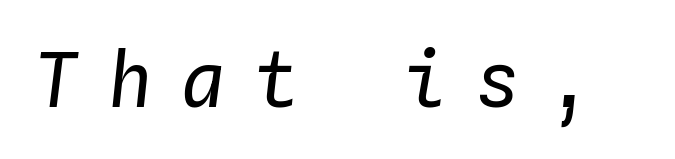
The image shows 75 px regular-weight type, italic (leaning right), monospaced; set unusually wide letter spacing (+0.38 em), not underlined; low stroke contrast and a medium x-height.
